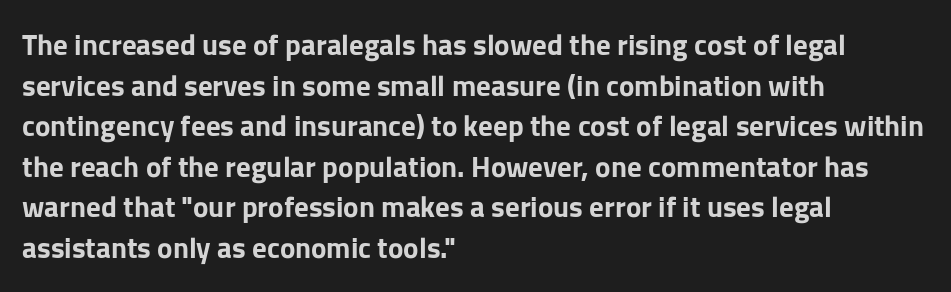
Just letters on the line, the space beneath them empty. Baseline-to-baseline distance is the conventional proportion of letter height. Typesetter's note: full bold, strokes at maximum text heaviness. Layout note: lines flush left. These lines are rendered in a variable-pitch font.
